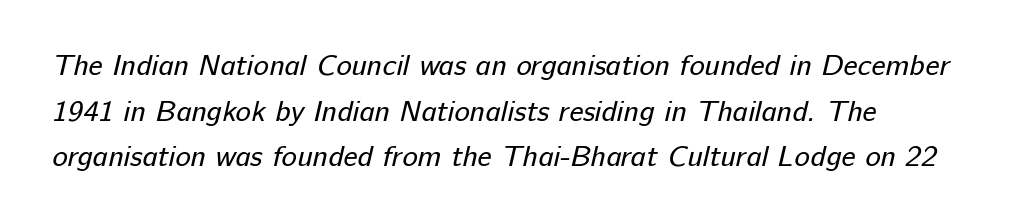
Spacing between characters is what you'd get straight out of the box. The typesetting does not lean heavy: it is not bold. Proportional: the letters do not fall into vertical columns. Evenly set lines give the paragraph a standard silhouette. Decoration check: the copy has no underline.
